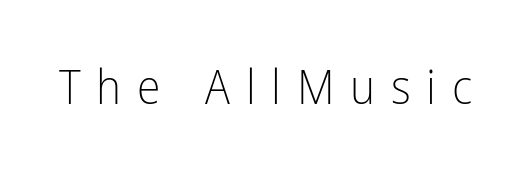
Q: Is the text bold? A: No.
Q: Is the text italic (slanted)? A: No, it is upright.
Q: Is the typeface a serif or a sans-serif typeface? A: Sans-serif.
Q: Is the text underlined? A: No.
Q: Is the spacing between letters normal or unusually wide? A: Unusually wide.
Q: Width (condensed, normal, or wide)? A: Condensed.
Q: Stroke contrast? A: Low.
Q: x-height? A: Medium.
Q: Monospaced? A: No.
